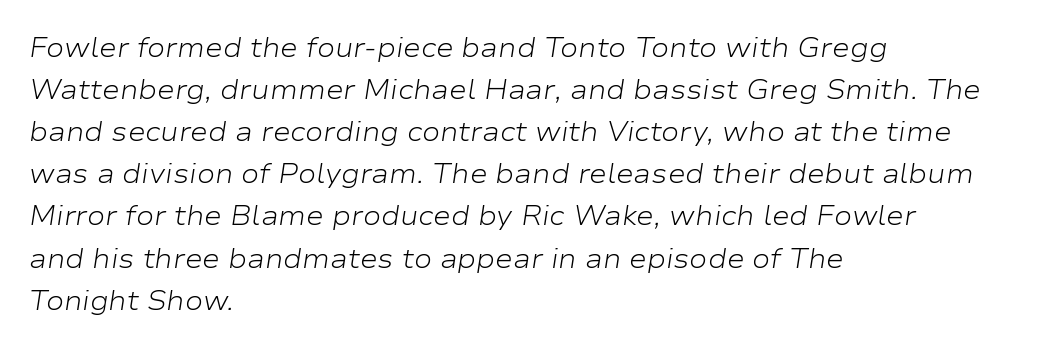
The image shows 27 px text type, italic (leaning right); set left-aligned, normal line spacing (1.56x), normal letter spacing, not underlined.
